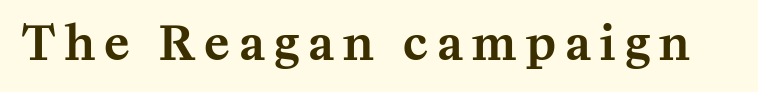
The image shows 47 px serif type, upright; set unusually wide letter spacing (+0.2 em), not underlined; medium stroke contrast and a medium x-height.
